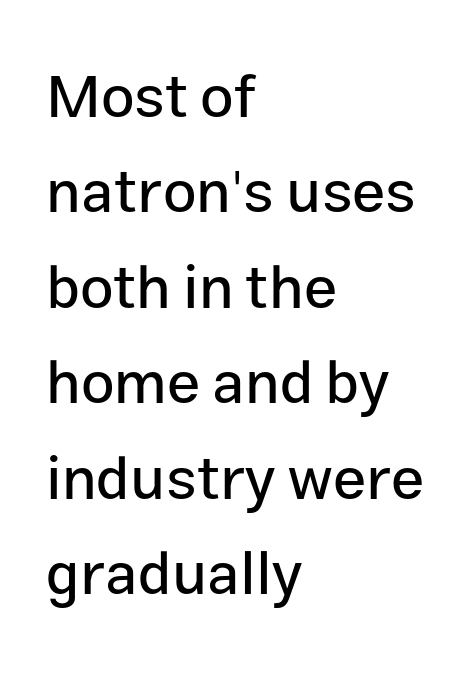
A typesetter would label this face a sans. Character widths vary here, with narrow letters taking less room than wide ones. The lines in this sample share a left origin and differ only in where they stop. The leading is moderate, giving the passage an even texture. Unlike italic type, these characters show no tilt at all.
